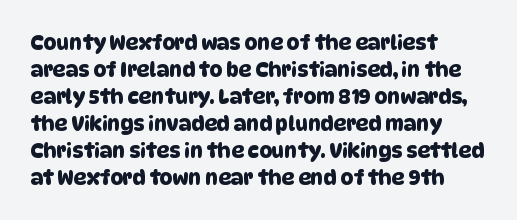
The image shows 20 px text type; set left-aligned, normal line spacing (1.35x), normal letter spacing, not underlined.
